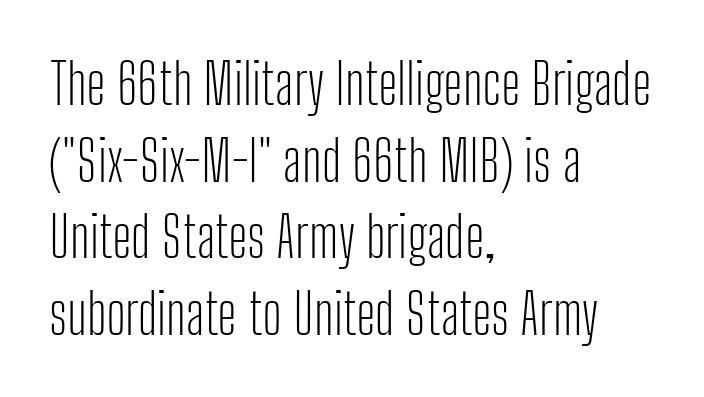
Q: Is the text bold? A: No.
Q: Is the text italic (slanted)? A: No, it is upright.
Q: Is the typeface a serif or a sans-serif typeface? A: Sans-serif.
Q: Is the text underlined? A: No.
Q: How is the paragraph aligned? A: Left-aligned.
Q: Is the spacing between letters normal or unusually wide? A: Normal.
Q: Is the spacing between lines tight, normal or loose? A: Normal.
Q: Width (condensed, normal, or wide)? A: Condensed.
Q: Stroke contrast? A: Low.
Q: x-height? A: Medium.
Q: Monospaced? A: No.
